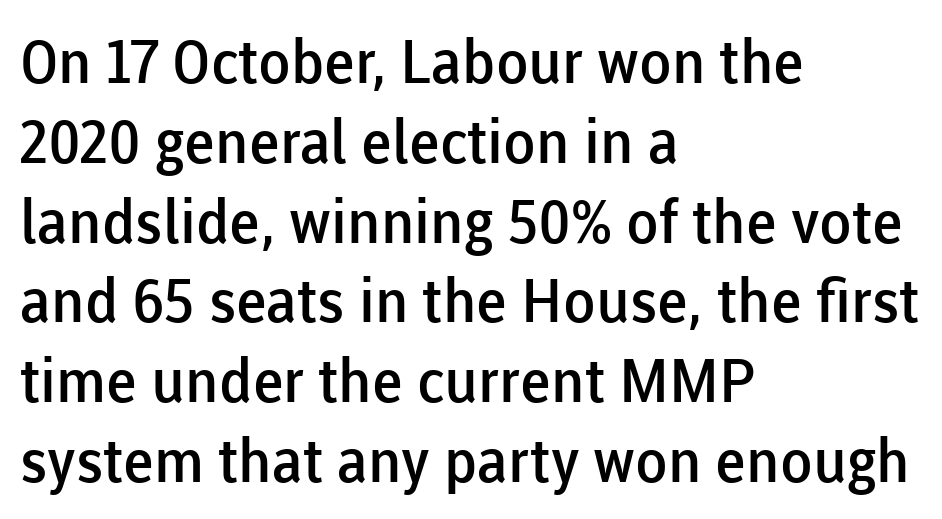
The rendering uses natural spacing where letterforms have individual widths. The passage shown is not underscored anywhere. Weight check: semibold — heavier than regular, not quite bold. Nope, no serifs anywhere on these letters.
